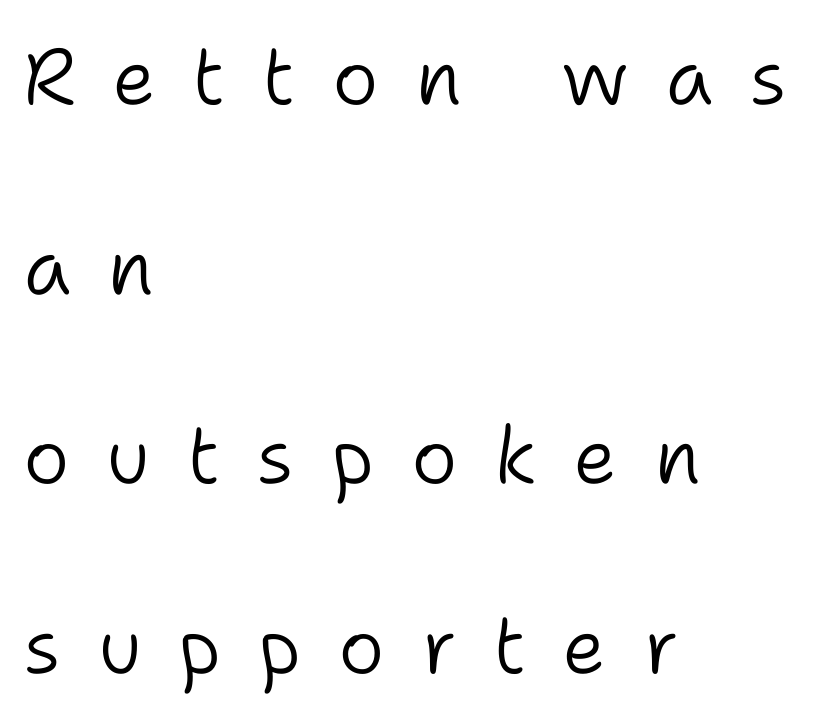
The image shows 79 px light sans-serif type, upright; set left-aligned, loose line spacing (2.4x), unusually wide letter spacing (+0.46 em), not underlined; low stroke contrast and a medium x-height.
